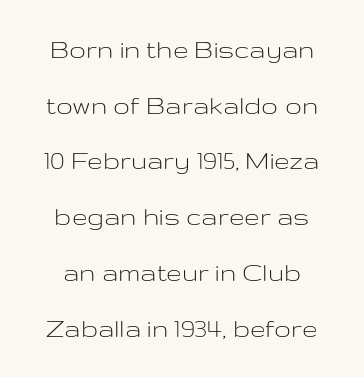
{"serif": "no", "italic": "no", "bold": "no", "weight": "light", "width": "wide", "stroke_contrast": "low", "x_height": "medium", "monospaced": "no", "underline": "no", "line_spacing": "loose", "line_spacing_ratio": 1.99, "letter_spacing": "normal", "letter_spacing_em": 0.0, "glyph_px": 28}
